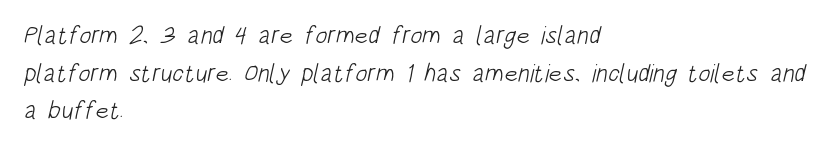
Caption: face not bold, strokes unweighted. Leftover space on each line is placed entirely after the last word. Nobody touched the tracking dial on this one. The leading is moderate, giving the passage an even texture.
